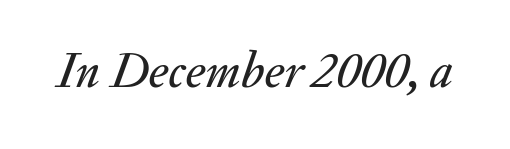
The image shows 50 px text type, italic (leaning right); set normal letter spacing, not underlined; medium stroke contrast and a small x-height.
